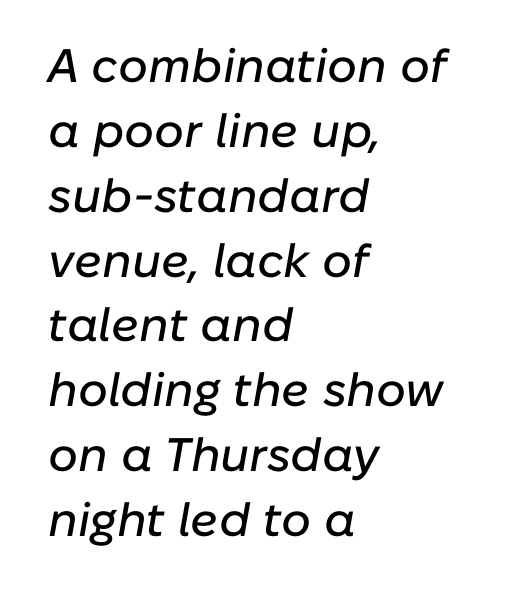
Q: Is the text italic (slanted)? A: Yes, it leans right by about 10 degrees.
Q: Is the text underlined? A: No.
Q: How is the paragraph aligned? A: Left-aligned.
Q: Is the spacing between letters normal or unusually wide? A: Normal.
Q: Is the spacing between lines tight, normal or loose? A: Normal.
Q: Width (condensed, normal, or wide)? A: Normal.
Q: Stroke contrast? A: Low.
Q: x-height? A: Medium.
Q: Monospaced? A: No.
